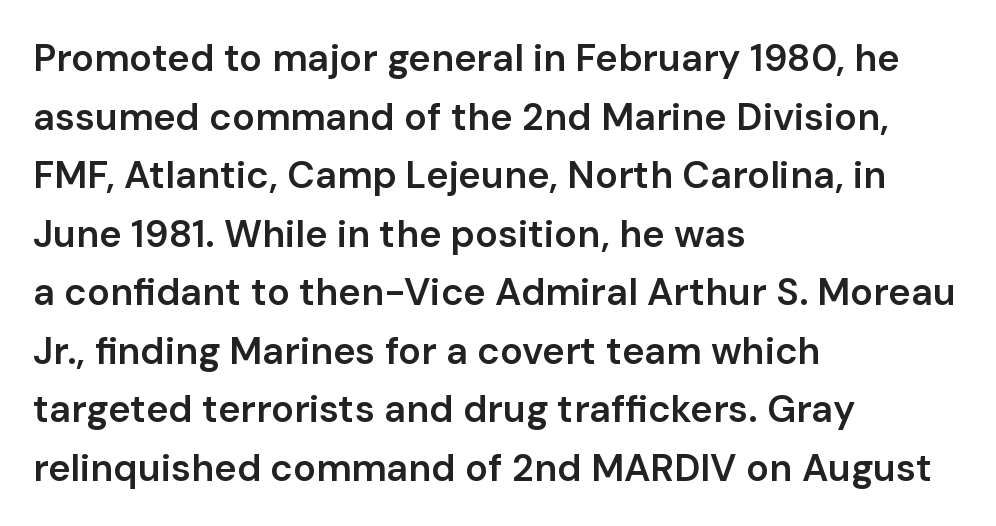
These words are printed semibold, heavier than regular yet not bold. If you drew a ruler down the left edge, every line would touch it. The passage shown is not underscored anywhere. Regarding leading, the lines here are spaced in the standard way. Ordinary non-slanted type is in use.
